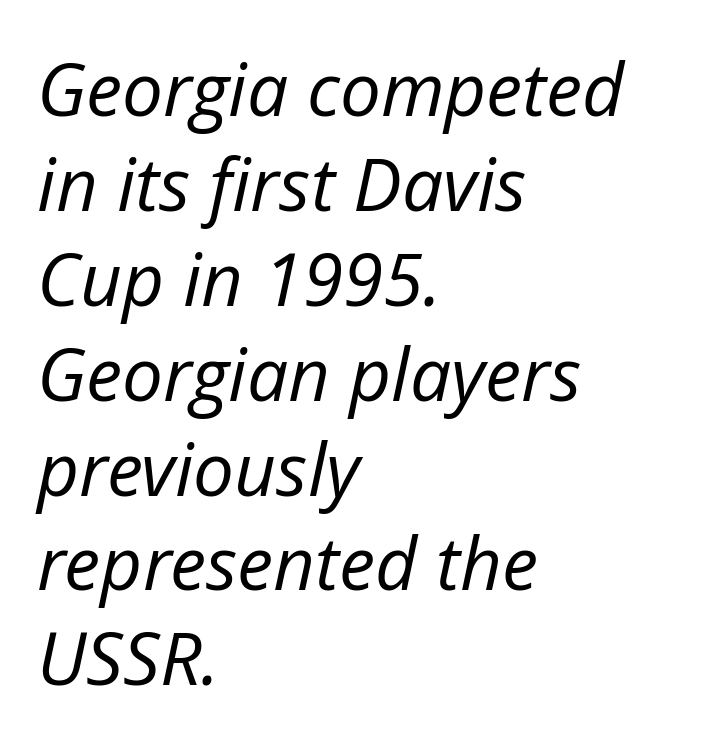
The image shows 73 px regular-weight type, italic (leaning right); set left-aligned, normal line spacing (1.3x), normal letter spacing, not underlined; low stroke contrast and a medium x-height.
